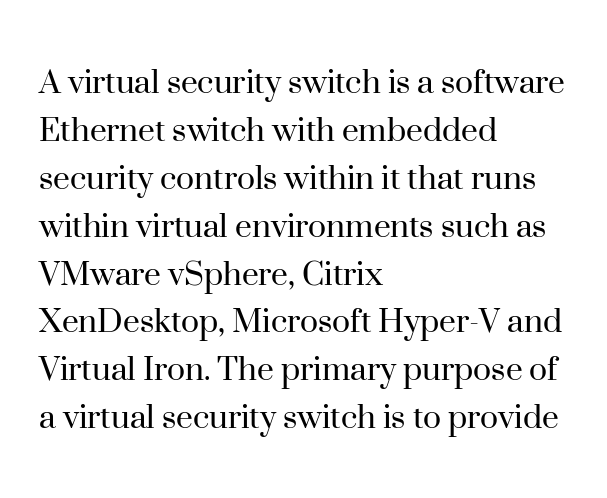
The image shows 38 px regular-weight serif type, upright; set left-aligned, normal line spacing (1.26x), normal letter spacing, not underlined; high stroke contrast and a small x-height.
